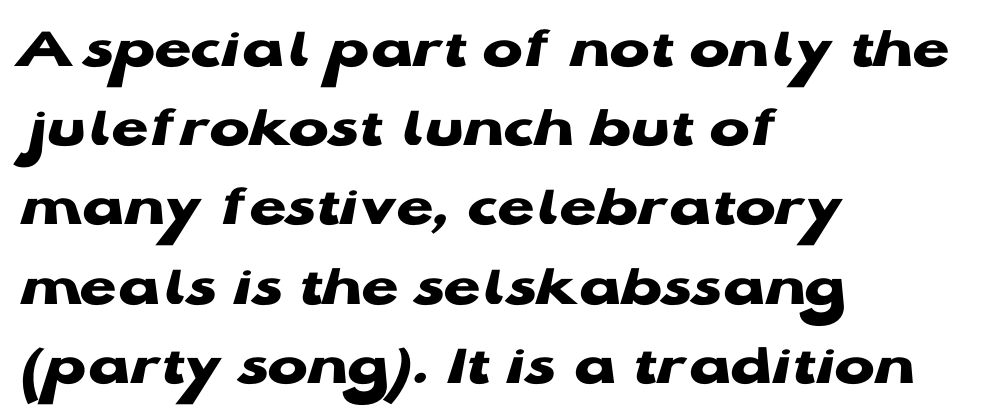
The image shows 60 px heavy, wide sans-serif type, upright; set left-aligned, normal line spacing (1.32x), normal letter spacing, not underlined; low stroke contrast and a medium x-height.
